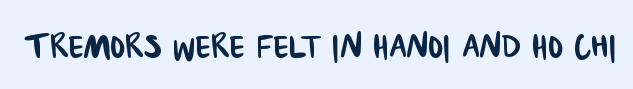
The image shows 45 px condensed sans-serif type; set normal letter spacing, not underlined; low stroke contrast and a large x-height.
